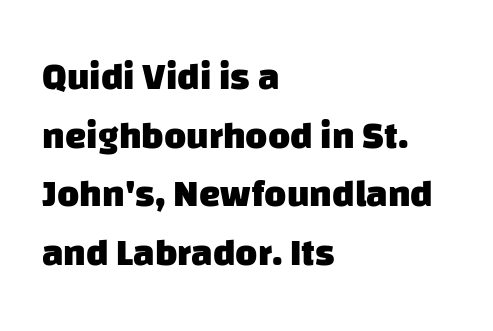
Q: Is the text bold? A: Yes.
Q: Is the typeface a serif or a sans-serif typeface? A: Sans-serif.
Q: Is the text underlined? A: No.
Q: How is the paragraph aligned? A: Left-aligned.
Q: Is the spacing between letters normal or unusually wide? A: Normal.
Q: Is the spacing between lines tight, normal or loose? A: Normal.
Q: Width (condensed, normal, or wide)? A: Normal.
Q: Stroke contrast? A: Low.
Q: x-height? A: Large.
Q: Monospaced? A: No.
